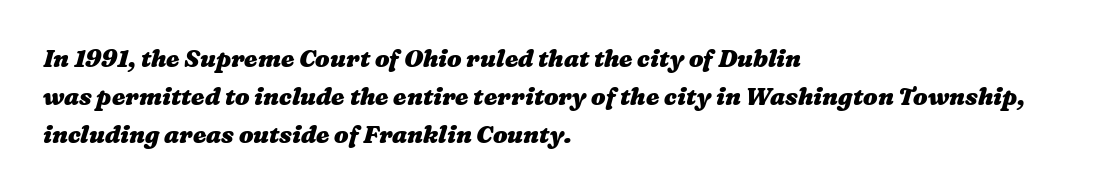
The rag falls on the right side of this text block. No extra tracking has been applied to these lines. If you measured baseline to baseline, you'd find a middling distance. In terms of weight, the rendering is a true, heavy bold. Letters rest on an invisible, unmarked baseline.
